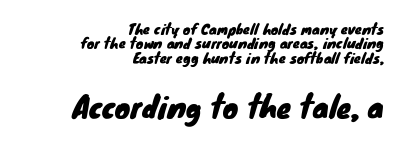
{"serif": "no", "width": "normal", "stroke_contrast": "low", "x_height": "small", "monospaced": "no", "underline": "no", "align": "right", "line_spacing": "tight", "line_spacing_ratio": 1.02, "letter_spacing": "normal", "letter_spacing_em": 0.0, "larger_block": "second", "size_ratio": 2.07, "glyph_px": 29}
